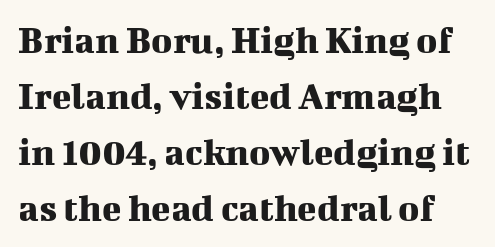
These lines are rendered in a variable-pitch font. Short note: letters normally spaced. Serif or sans? Serif — the stroke terminals have little feet. Leading: standard.
